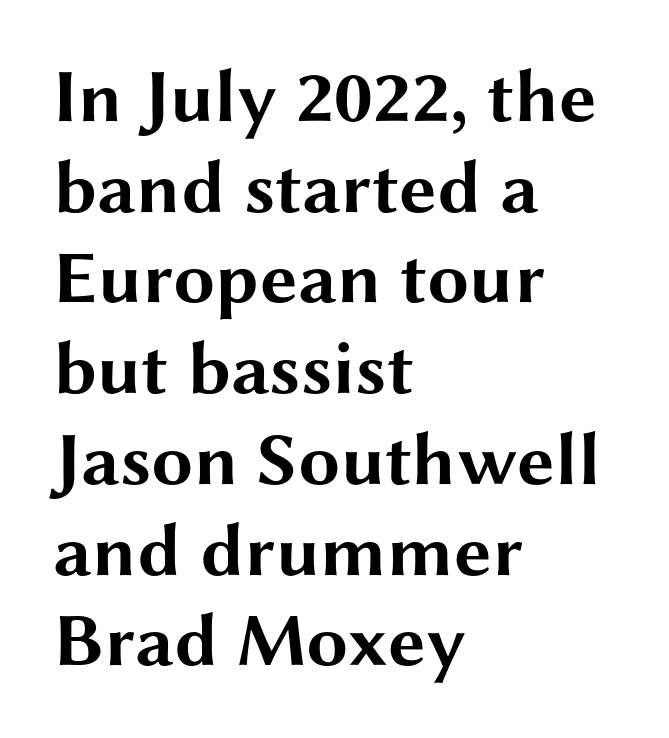
Q: Is the text bold? A: Yes.
Q: Is the text italic (slanted)? A: No, it is upright.
Q: Is the typeface a serif or a sans-serif typeface? A: Sans-serif.
Q: Is the text underlined? A: No.
Q: How is the paragraph aligned? A: Left-aligned.
Q: Is the spacing between letters normal or unusually wide? A: Normal.
Q: Width (condensed, normal, or wide)? A: Wide.
Q: Stroke contrast? A: Medium.
Q: x-height? A: Medium.
Q: Monospaced? A: No.
